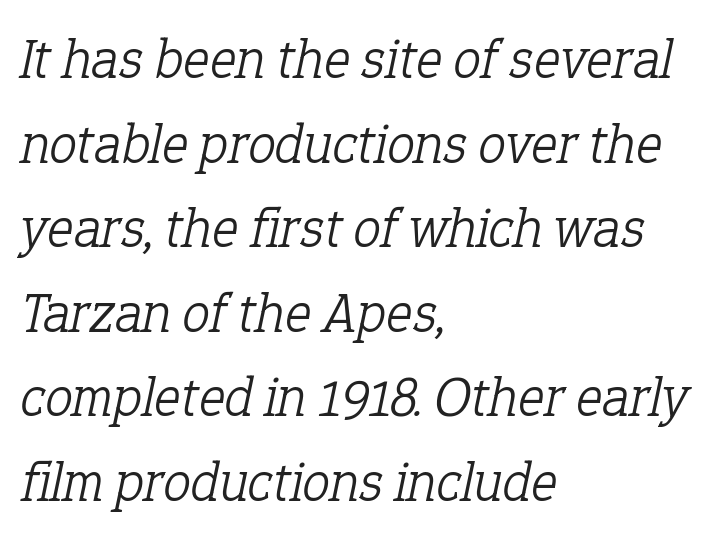
The space directly below the letters is spotless. The typeface has the unassuming heft of standard copy or less. Is this a fixed-width face? No — the glyphs have proportional, varying widths. The designer went with a serif here, giving each stem small feet. Horizontally, the lines are justified to the leading edge only.
